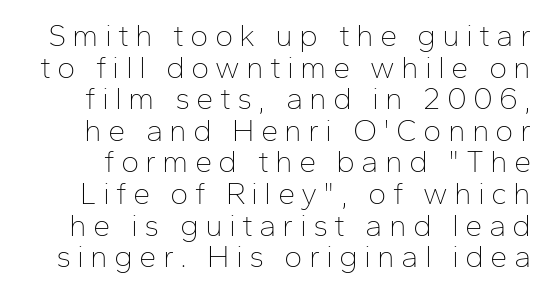
{"serif": "no", "italic": "no", "bold": "no", "weight": "thin", "width": "normal", "stroke_contrast": "low", "x_height": "medium", "monospaced": "no", "underline": "no", "line_spacing": "tight", "line_spacing_ratio": 1.02, "letter_spacing": "wide", "letter_spacing_em": 0.2, "glyph_px": 31}
